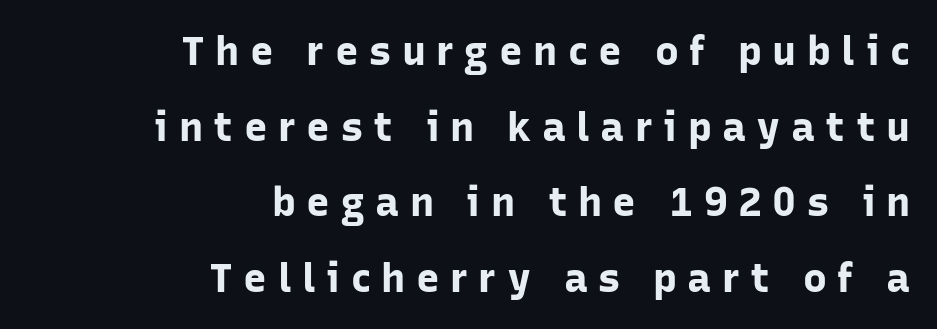
The image shows 40 px bold sans-serif type, upright; set right-aligned, line spacing 1.89x, unusually wide letter spacing (+0.26 em), not underlined; low stroke contrast and a medium x-height.
